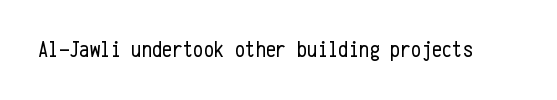
{"italic": "no", "bold": "no", "underline": "no", "letter_spacing": "normal", "letter_spacing_em": 0.0, "glyph_px": 23}
